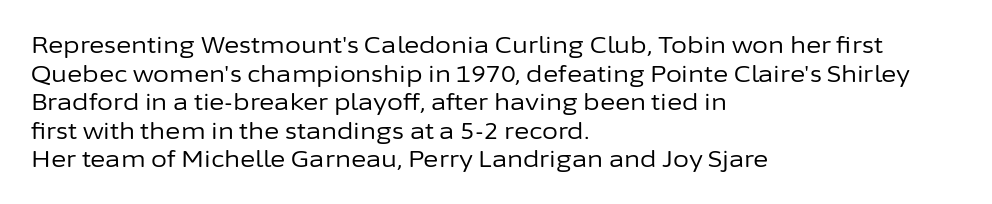
The image shows 23 px text type, upright; set left-aligned, line spacing 1.24x, normal letter spacing, not underlined.
